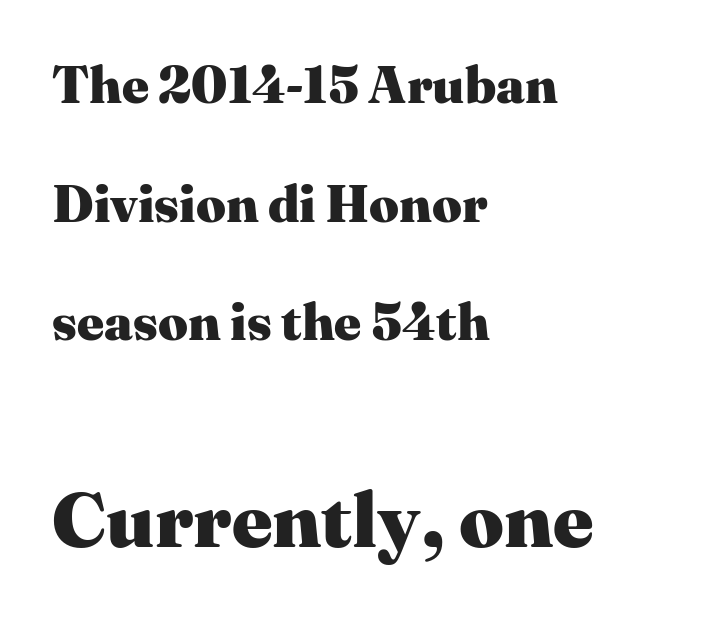
{"serif": "yes", "italic": "no", "bold": "yes", "weight": "heavy", "width": "normal", "stroke_contrast": "medium", "x_height": "medium", "monospaced": "no", "underline": "no", "align": "left", "line_spacing": "loose", "line_spacing_ratio": 2.28, "letter_spacing": "normal", "letter_spacing_em": 0.0, "larger_block": "second", "size_ratio": 1.5, "glyph_px": 78}
